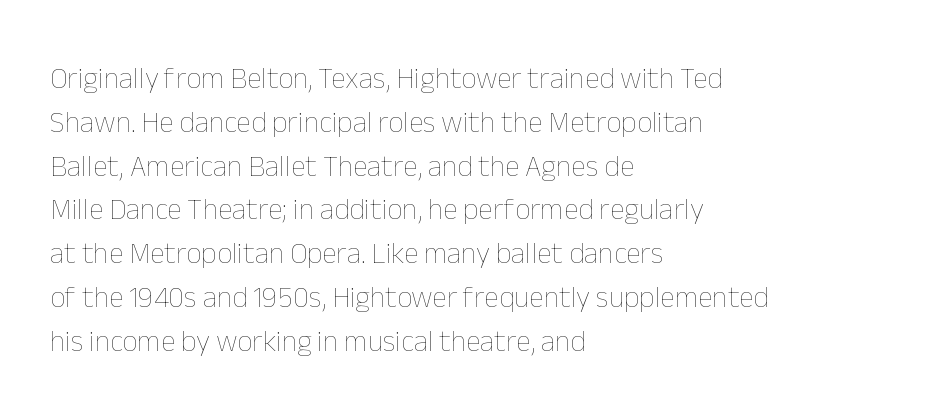
Q: Is the text bold? A: No.
Q: Is the text italic (slanted)? A: No, it is upright.
Q: Is the text underlined? A: No.
Q: How is the paragraph aligned? A: Left-aligned.
Q: Is the spacing between letters normal or unusually wide? A: Normal.
Q: Is the spacing between lines tight, normal or loose? A: Normal.
Q: Width (condensed, normal, or wide)? A: Normal.
Q: Stroke contrast? A: Low.
Q: x-height? A: Medium.
Q: Monospaced? A: No.
